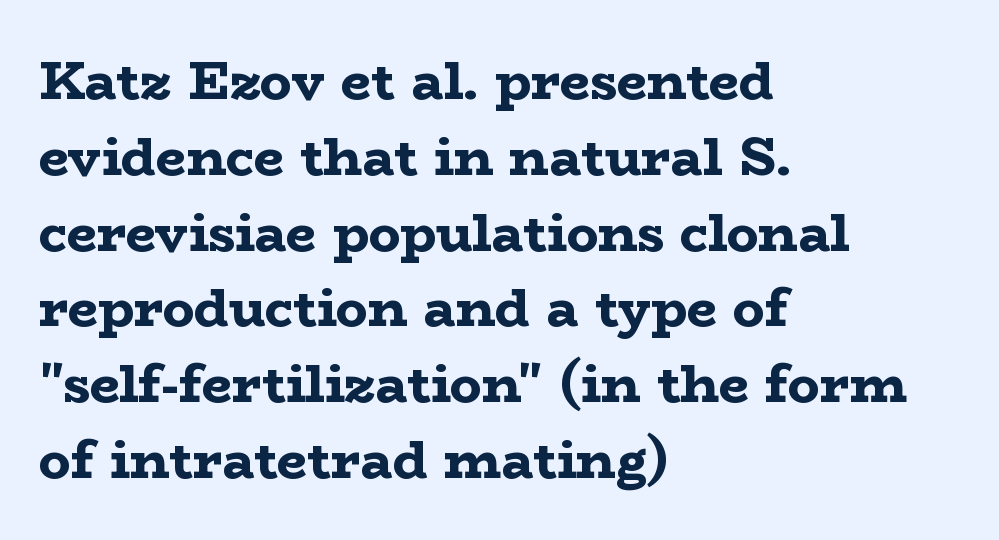
Q: Is the text bold? A: Yes.
Q: Is the text italic (slanted)? A: No, it is upright.
Q: Is the typeface a serif or a sans-serif typeface? A: Serif.
Q: Is the text underlined? A: No.
Q: How is the paragraph aligned? A: Left-aligned.
Q: Is the spacing between letters normal or unusually wide? A: Normal.
Q: Is the spacing between lines tight, normal or loose? A: Normal.
Q: Width (condensed, normal, or wide)? A: Wide.
Q: Stroke contrast? A: Low.
Q: x-height? A: Medium.
Q: Monospaced? A: No.
